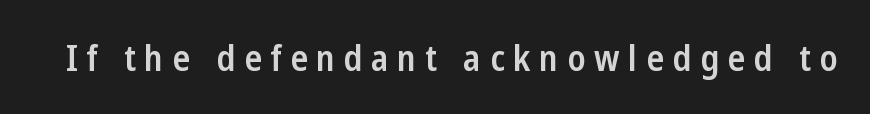
The glyphs in this specimen are sans serif. Nobody drew a line under any word here. This is roman type, the default non-slanted kind. Caption: expanded tracking, letters set apart. Is this a fixed-width face? No — the glyphs have proportional, varying widths. Students, this is semibold: more ink than regular, less than bold.
